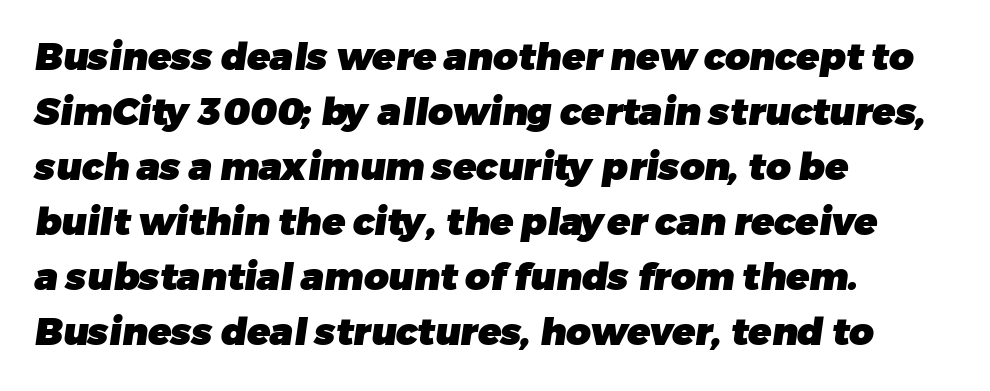
Does the copy run flush right? No — it runs flush left. Each row of text sits above clean, open space. Students, note that the glyphs here touch the page at normal intervals. Weight check: bold — yes, fully. The text was rendered using a sans face with plain stroke endings. Vertical spacing — default.
